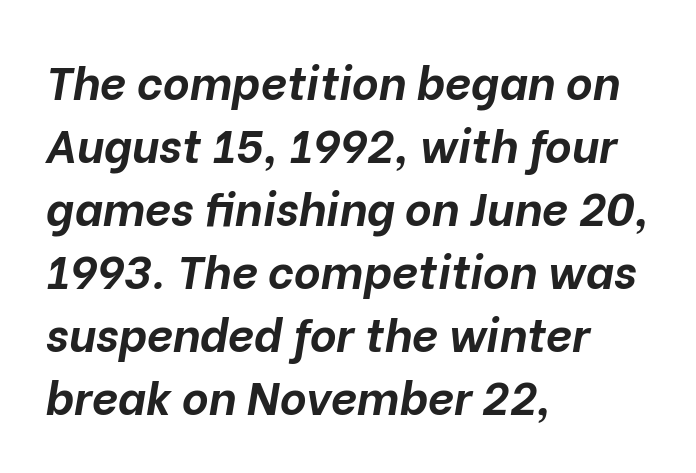
The line texture is even and compact thanks to regular tracking. The rendering uses natural spacing where letterforms have individual widths. In terms of posture, this sample is oblique. If you drew a ruler down the left edge, every line would touch it. Compared with typical paragraphs, the rows here are spaced about the same. Words float on clear page, feet unadorned.
